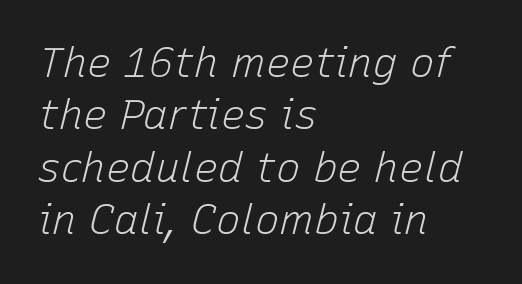
The image shows 41 px light type, italic (leaning right); set left-aligned, normal line spacing (1.28x), normal letter spacing, not underlined; low stroke contrast and a medium x-height.
